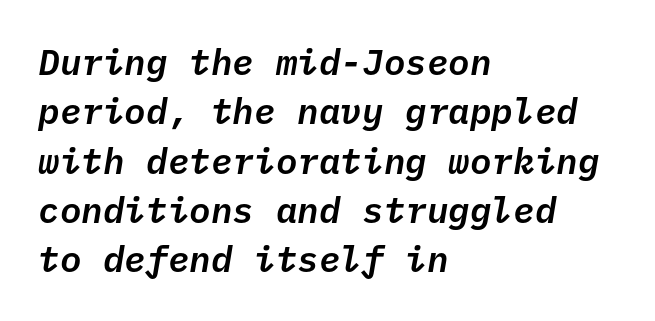
The image shows 36 px text type, italic (leaning right), monospaced; set left-aligned, normal line spacing (1.37x), normal letter spacing, not underlined; low stroke contrast and a medium x-height.
